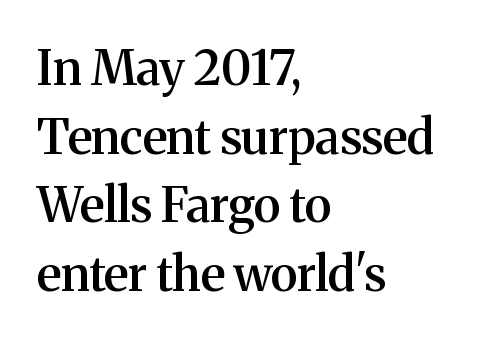
Each letter keeps its own natural width here, so spacing adapts to shape. Tracking value appears to be zero — textbook default spacing. A student would call this left alignment; a typographer would say flush left, rag right. Look at the bottom of the vertical strokes: they flare into serifs here.
